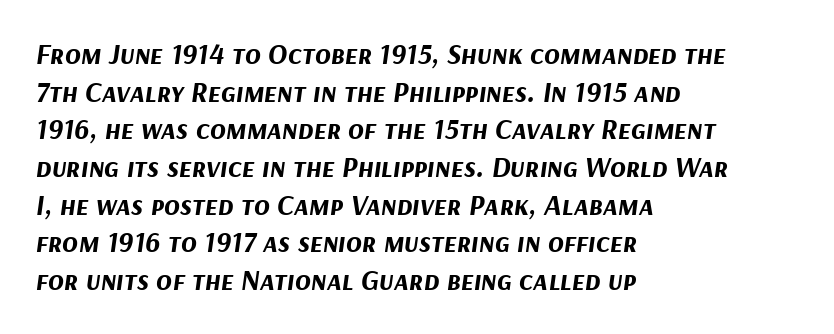
Q: Is the text bold? A: Yes.
Q: Is the text italic (slanted)? A: Yes, it leans right by about 9 degrees.
Q: Is the text underlined? A: No.
Q: How is the paragraph aligned? A: Left-aligned.
Q: Is the spacing between letters normal or unusually wide? A: Normal.
Q: Is the spacing between lines tight, normal or loose? A: Normal.
Q: Width (condensed, normal, or wide)? A: Normal.
Q: Stroke contrast? A: Medium.
Q: x-height? A: Medium.
Q: Monospaced? A: No.
